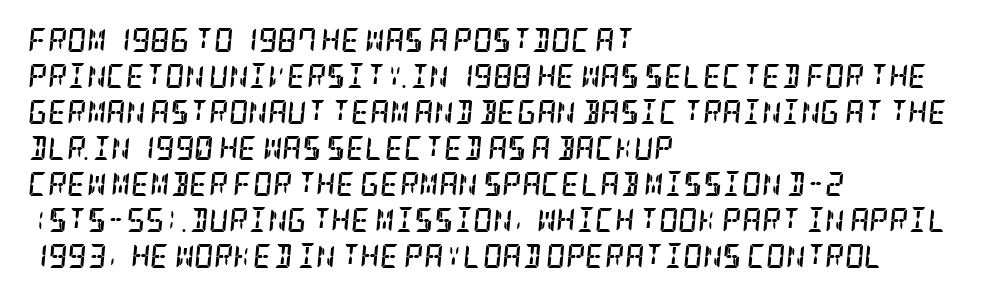
The image shows 24 px bold type, italic (leaning right); set left-aligned, normal line spacing (1.5x), normal letter spacing, not underlined.
